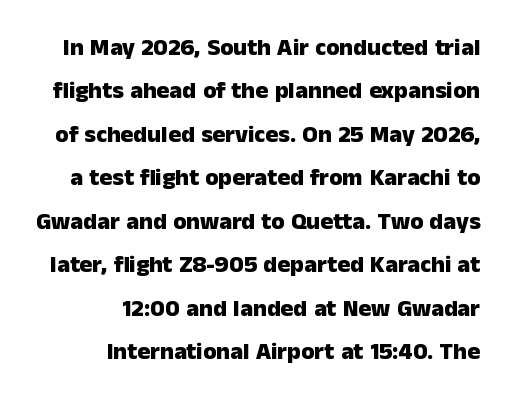
Beneath every word, the page is bare. Ordinary non-slanted type is in use. The passage is arranged like a letterhead date or caption credit — flush right. The passage shown has conventional tracking throughout. How heavy is the stroke? Heavy — this is a bold.
